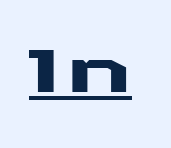
Think of a printed novel: that variable character pitch is what you see here. These lines were composed using upright roman letters. Unlike a traditional serif, this face leaves its strokes unadorned. The rendering uses the underline text-decoration.
